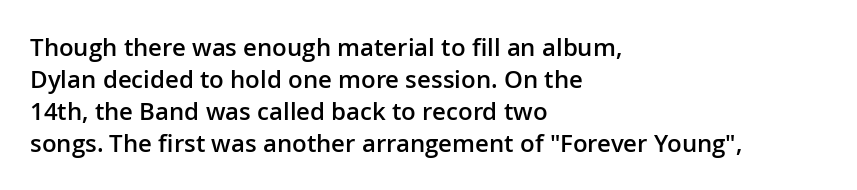
Q: Is the text bold? A: Semi-bold.
Q: Is the text italic (slanted)? A: No, it is upright.
Q: Is the text underlined? A: No.
Q: How is the paragraph aligned? A: Left-aligned.
Q: Is the spacing between letters normal or unusually wide? A: Normal.
Q: Is the spacing between lines tight, normal or loose? A: Normal.
